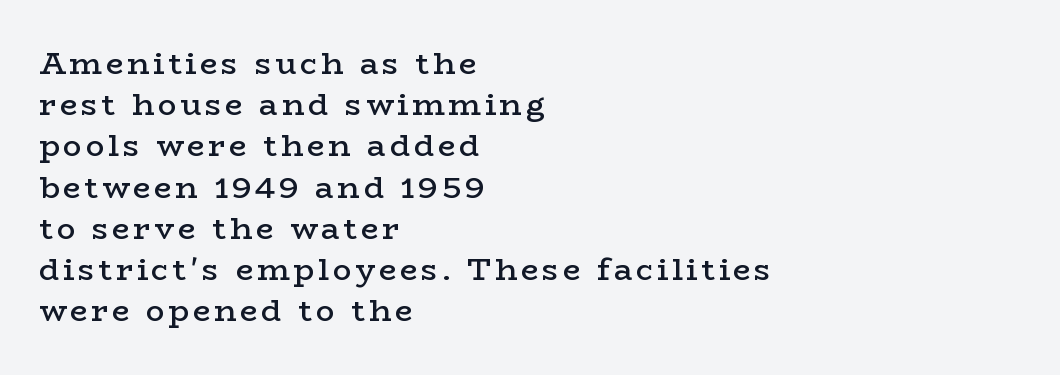
The image shows 31 px semibold, wide serif type, upright; set left-aligned, normal line spacing (1.33x), not underlined; low stroke contrast and a medium x-height.
